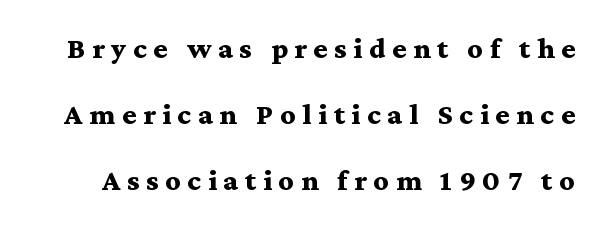
The image shows 30 px bold, wide serif type, upright; set loose line spacing (2.2x), unusually wide letter spacing (+0.22 em), not underlined; medium stroke contrast and a medium x-height.
